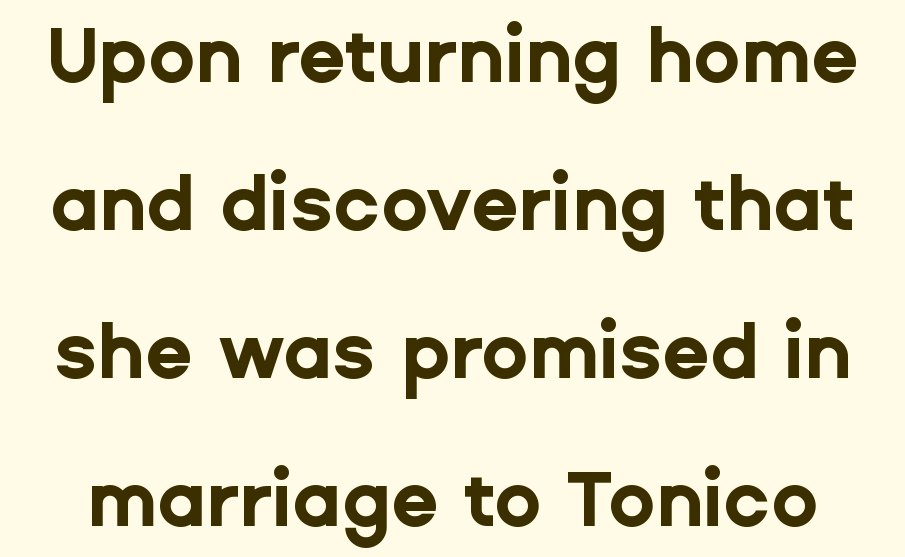
Q: Is the text bold? A: Yes.
Q: Is the text italic (slanted)? A: No, it is upright.
Q: Is the typeface a serif or a sans-serif typeface? A: Sans-serif.
Q: Is the text underlined? A: No.
Q: Is the spacing between letters normal or unusually wide? A: Normal.
Q: Is the spacing between lines tight, normal or loose? A: Loose.
Q: Width (condensed, normal, or wide)? A: Normal.
Q: Stroke contrast? A: Low.
Q: x-height? A: Medium.
Q: Monospaced? A: No.
